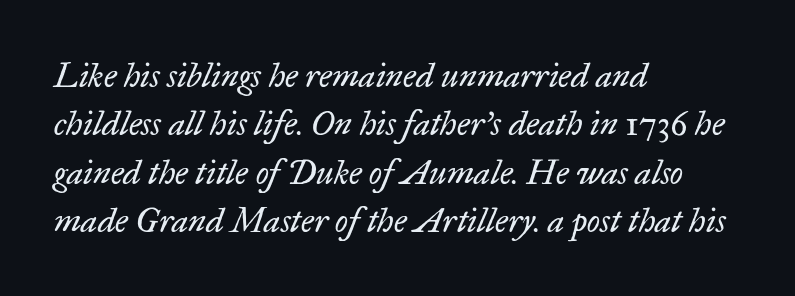
The image shows 34 px regular-weight serif type, italic (leaning right); set left-aligned, normal line spacing (1.42x), normal letter spacing, not underlined; low stroke contrast and a small x-height.
